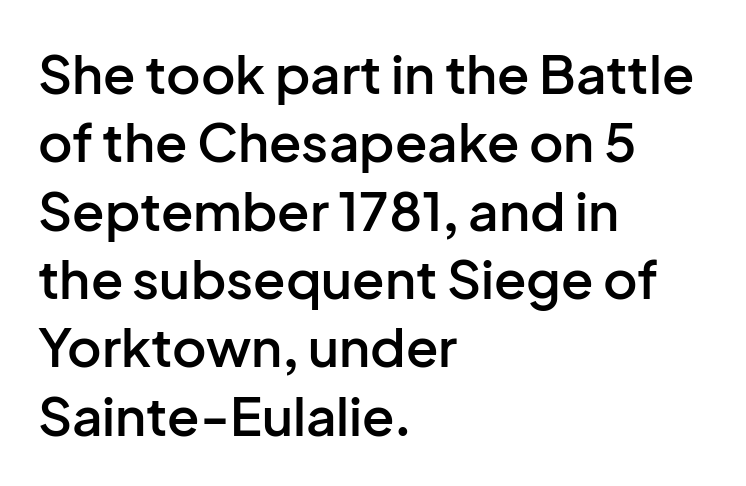
The image shows 53 px semibold sans-serif type, upright; set left-aligned, normal line spacing (1.29x), normal letter spacing, not underlined; low stroke contrast and a medium x-height.
